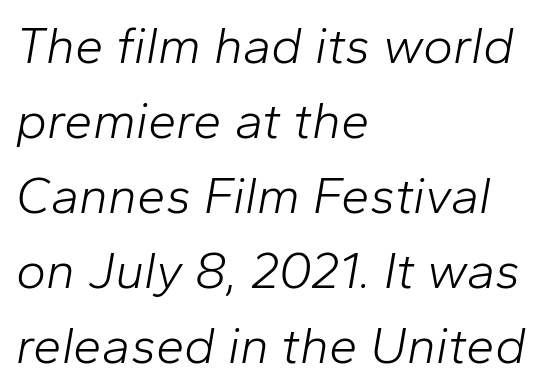
Note the varied advance widths — an 'i' is clearly narrower than an 'm'. A clean baseline with only descenders dipping below it. The weight would be labelled regular, book, light, or lighter still. A typesetter would mark this as italic. What stands out about the letter spacing? Nothing — it is the standard amount.
